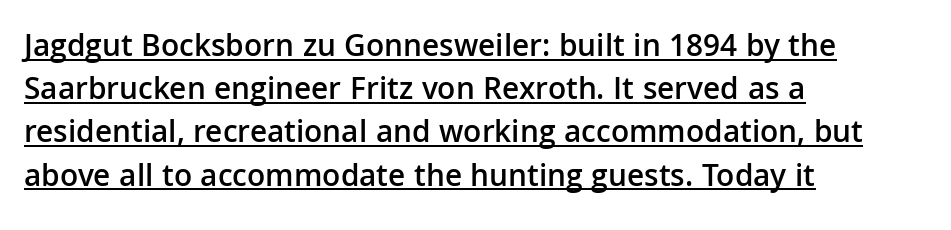
The image shows 32 px semibold sans-serif type, upright; set left-aligned, normal line spacing (1.35x), normal letter spacing, underlined; low stroke contrast and a medium x-height.
